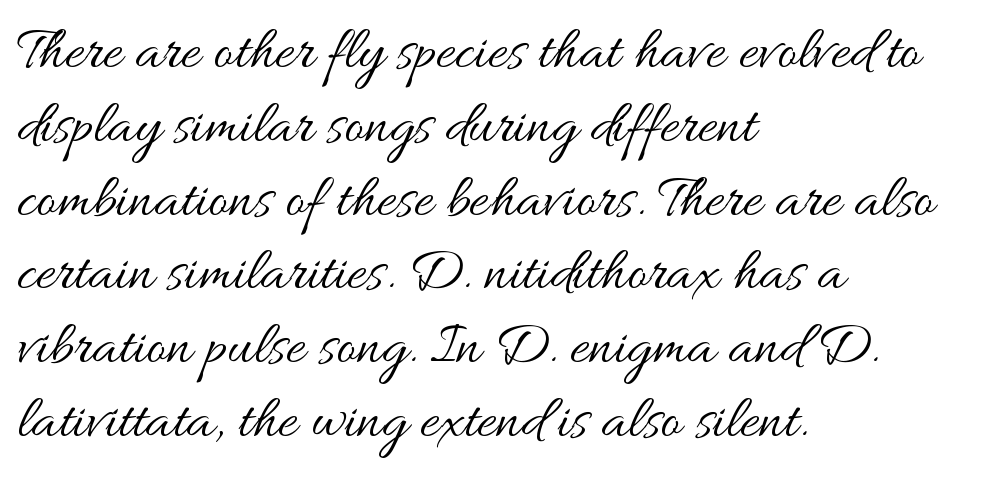
Q: Is the text bold? A: No.
Q: Is the text italic (slanted)? A: Yes.
Q: Is the text underlined? A: No.
Q: How is the paragraph aligned? A: Left-aligned.
Q: Is the spacing between letters normal or unusually wide? A: Normal.
Q: Width (condensed, normal, or wide)? A: Wide.
Q: Stroke contrast? A: Medium.
Q: x-height? A: Small.
Q: Monospaced? A: No.
